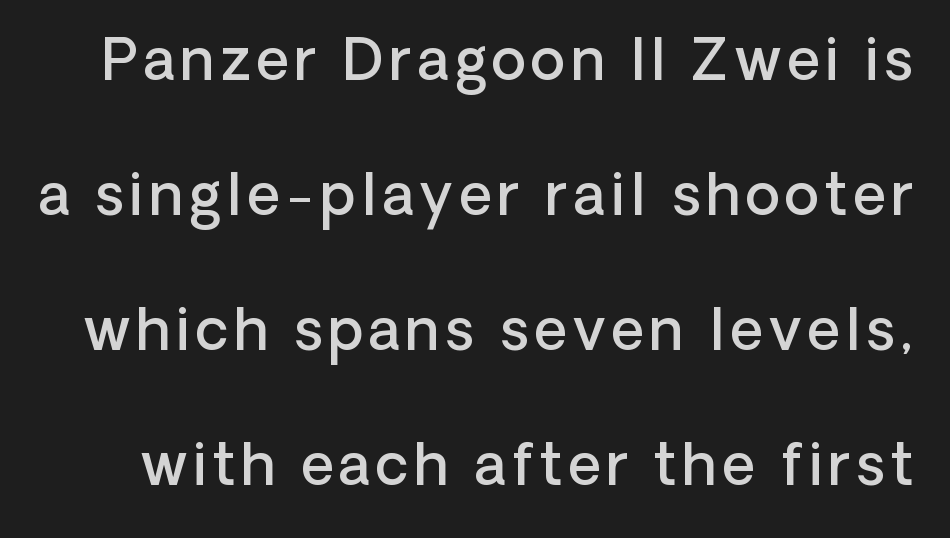
{"serif": "no", "italic": "no", "bold": "semi", "weight": "semibold", "width": "normal", "stroke_contrast": "low", "x_height": "medium", "monospaced": "no", "underline": "no", "line_spacing": "loose", "line_spacing_ratio": 2.37, "glyph_px": 57}
